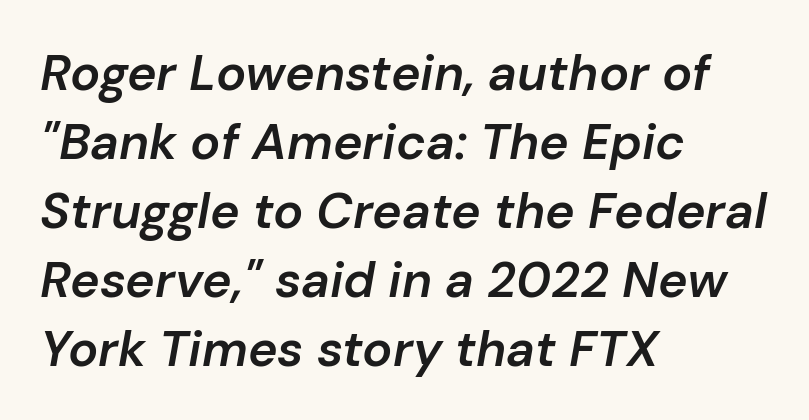
{"italic": "yes", "lean": "right", "slant_degrees": 10, "bold": "semi", "weight": "semibold", "width": "normal", "stroke_contrast": "low", "x_height": "medium", "monospaced": "no", "underline": "no", "align": "left", "line_spacing": "normal", "line_spacing_ratio": 1.38, "letter_spacing": "normal", "letter_spacing_em": 0.0, "glyph_px": 50}
